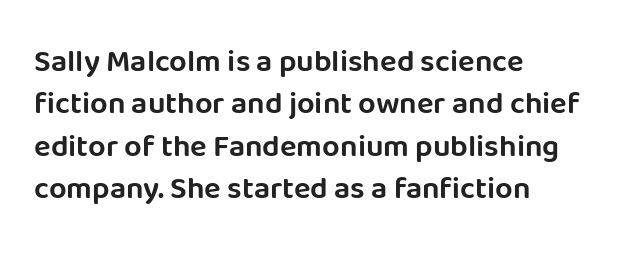
{"serif": "no", "italic": "no", "width": "normal", "stroke_contrast": "low", "x_height": "large", "monospaced": "no", "underline": "no", "align": "left", "line_spacing": "normal", "line_spacing_ratio": 1.37, "letter_spacing": "normal", "letter_spacing_em": 0.0, "glyph_px": 31}
